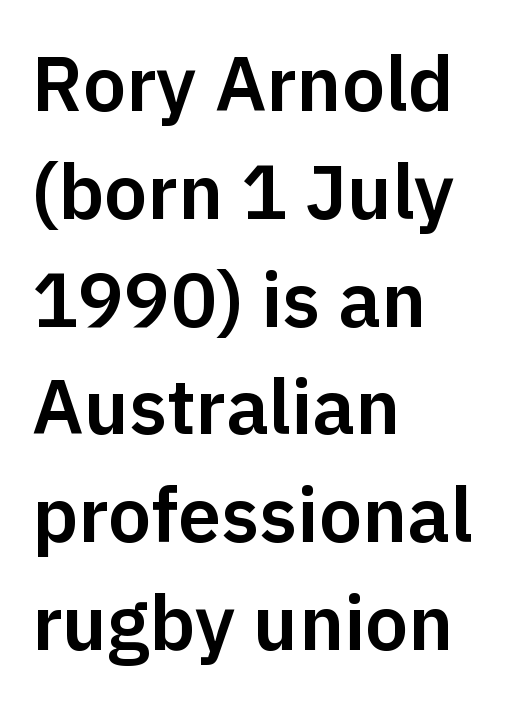
Q: Is the text italic (slanted)? A: No, it is upright.
Q: Is the typeface a serif or a sans-serif typeface? A: Sans-serif.
Q: Is the text underlined? A: No.
Q: How is the paragraph aligned? A: Left-aligned.
Q: Is the spacing between letters normal or unusually wide? A: Normal.
Q: Is the spacing between lines tight, normal or loose? A: Normal.
Q: Width (condensed, normal, or wide)? A: Normal.
Q: Stroke contrast? A: Low.
Q: x-height? A: Medium.
Q: Monospaced? A: No.
